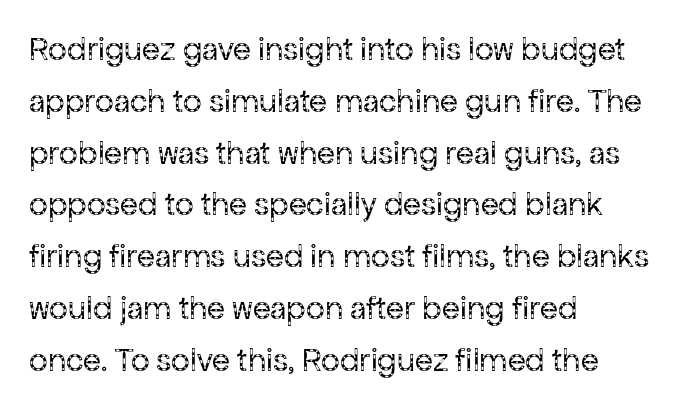
A classic flush-left, rag-right setting is used for this passage. Does the leading feel generous? No, just average. The rendering keeps characters at their native spacing. The face used here is proportionally spaced, like ordinary book or web type. Stroke terminals: plain, sans-serif.
